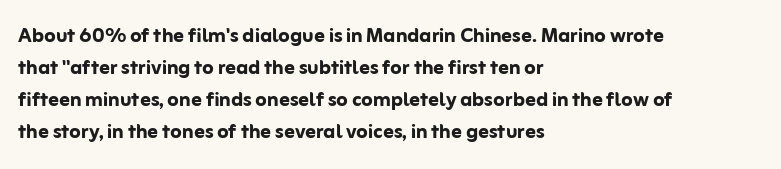
Alignment: flush left. A clean baseline with only descenders dipping below it. Vertical strokes here are truly vertical. Every letter is thick-stroked: bold, no question. A typesetter would call this zero additional tracking.
